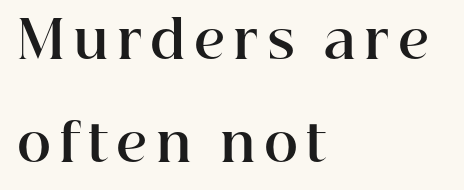
The image shows 52 px bold serif type, upright; set left-aligned, loose line spacing (1.98x), not underlined; high stroke contrast and a medium x-height.
